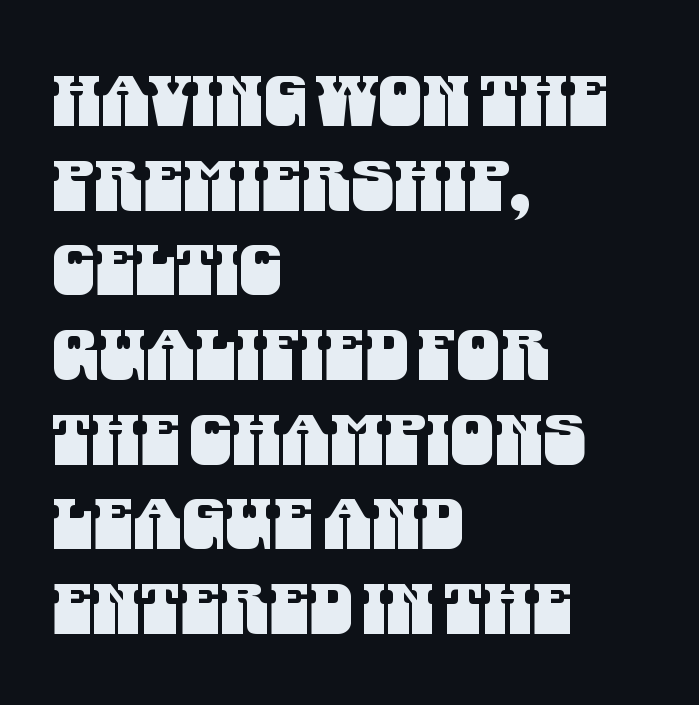
Q: Is the typeface a serif or a sans-serif typeface? A: Sans-serif.
Q: Is the text underlined? A: No.
Q: How is the paragraph aligned? A: Left-aligned.
Q: Is the spacing between letters normal or unusually wide? A: Normal.
Q: Width (condensed, normal, or wide)? A: Condensed.
Q: Stroke contrast? A: Medium.
Q: x-height? A: Large.
Q: Monospaced? A: No.
